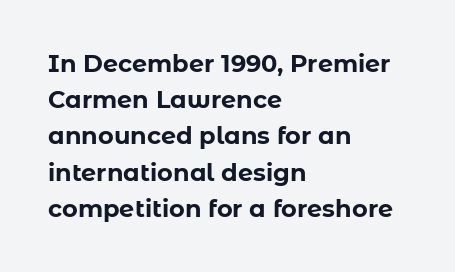
The image shows 24 px bold type, upright; set left-aligned, normal line spacing (1.51x), normal letter spacing, not underlined.
